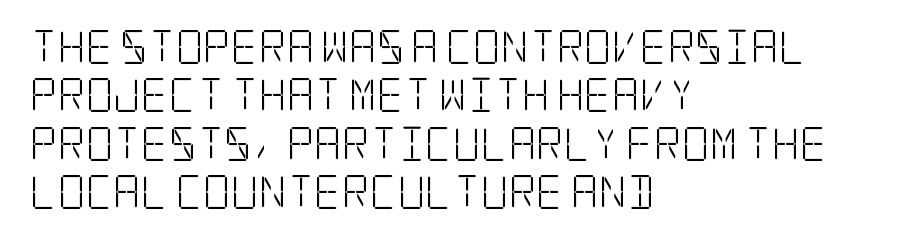
The image shows 34 px light, condensed serif type, upright; set left-aligned, normal line spacing (1.42x), normal letter spacing, not underlined; low stroke contrast and a large x-height.
